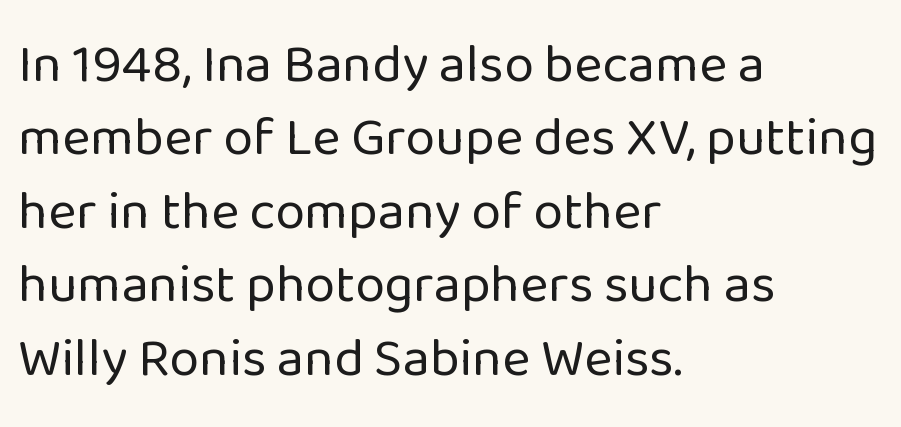
The image shows 54 px regular-weight sans-serif type, upright; set left-aligned, normal line spacing (1.36x), normal letter spacing, not underlined; low stroke contrast and a medium x-height.
